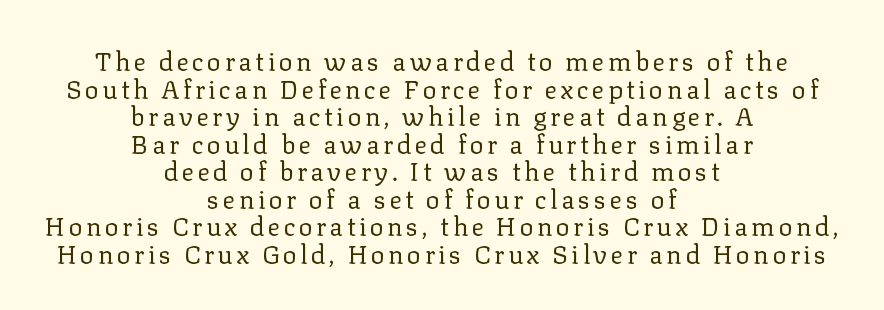
Q: Is the text bold? A: No.
Q: Is the text italic (slanted)? A: No, it is upright.
Q: Is the text underlined? A: No.
Q: How is the paragraph aligned? A: Centered.
Q: Is the spacing between lines tight, normal or loose? A: Tight.
